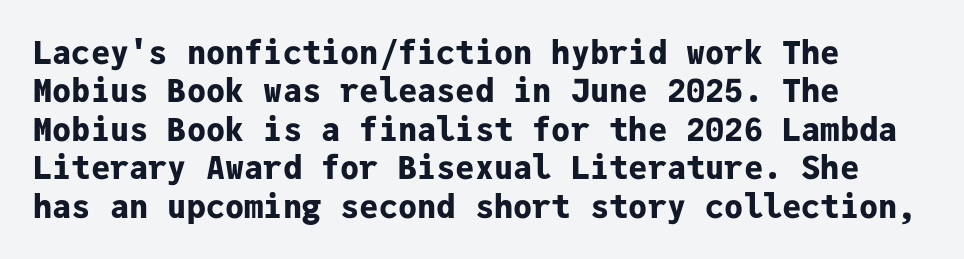
Q: Is the text bold? A: Yes.
Q: Is the text italic (slanted)? A: No, it is upright.
Q: Is the typeface a serif or a sans-serif typeface? A: Sans-serif.
Q: Is the text underlined? A: No.
Q: How is the paragraph aligned? A: Left-aligned.
Q: Is the spacing between letters normal or unusually wide? A: Normal.
Q: Width (condensed, normal, or wide)? A: Normal.
Q: Stroke contrast? A: Low.
Q: x-height? A: Medium.
Q: Monospaced? A: Yes.
